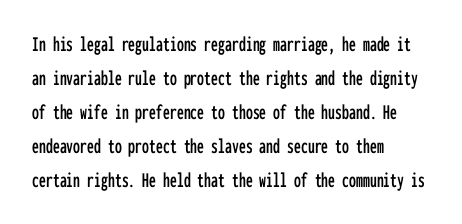
Q: Is the text italic (slanted)? A: No, it is upright.
Q: Is the text underlined? A: No.
Q: How is the paragraph aligned? A: Left-aligned.
Q: Is the spacing between letters normal or unusually wide? A: Normal.
Q: Is the spacing between lines tight, normal or loose? A: Normal.
